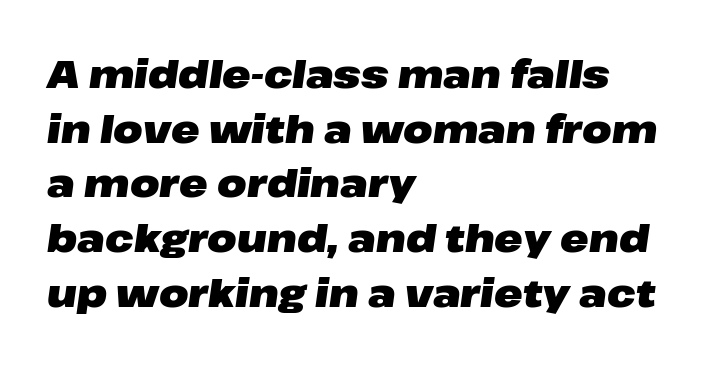
{"italic": "yes", "lean": "right", "slant_degrees": 8, "bold": "yes", "weight": "heavy", "width": "wide", "stroke_contrast": "low", "x_height": "medium", "monospaced": "no", "underline": "no", "align": "left", "line_spacing": "normal", "line_spacing_ratio": 1.44, "letter_spacing": "normal", "letter_spacing_em": 0.0, "glyph_px": 38}
